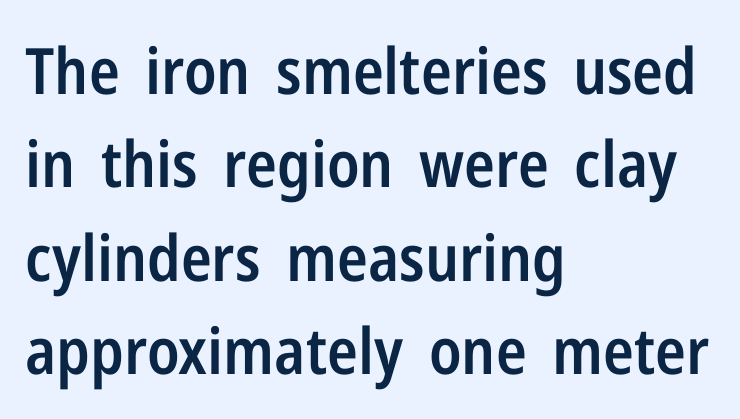
{"serif": "no", "italic": "no", "bold": "semi", "weight": "semibold", "width": "condensed", "stroke_contrast": "low", "x_height": "medium", "monospaced": "no", "underline": "no", "align": "left", "line_spacing": "normal", "line_spacing_ratio": 1.46, "letter_spacing": "normal", "letter_spacing_em": 0.0, "glyph_px": 64}
